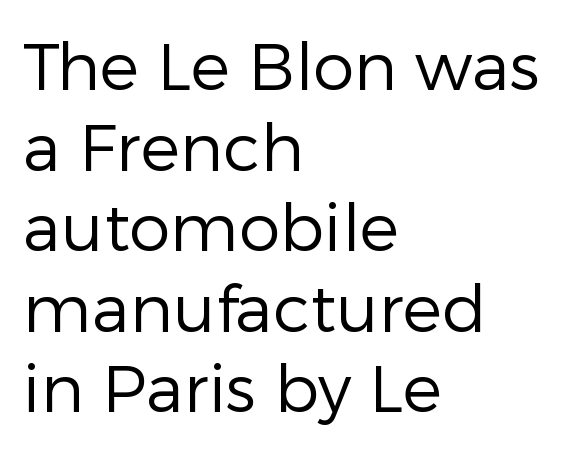
Q: Is the text bold? A: No.
Q: Is the text italic (slanted)? A: No, it is upright.
Q: Is the typeface a serif or a sans-serif typeface? A: Sans-serif.
Q: Is the text underlined? A: No.
Q: How is the paragraph aligned? A: Left-aligned.
Q: Is the spacing between letters normal or unusually wide? A: Normal.
Q: Width (condensed, normal, or wide)? A: Normal.
Q: Stroke contrast? A: Low.
Q: x-height? A: Medium.
Q: Monospaced? A: No.
